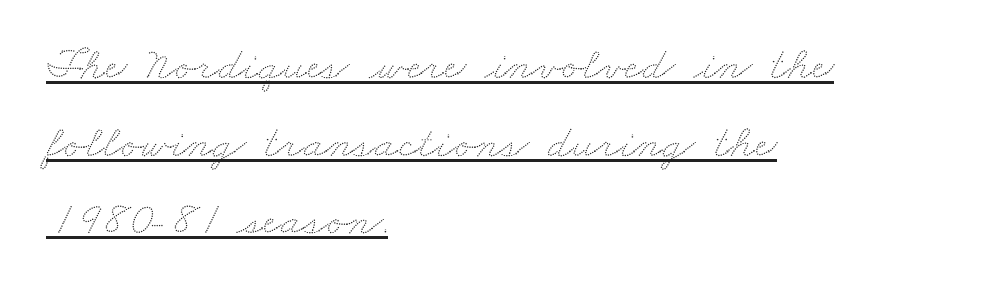
{"width": "wide", "stroke_contrast": "low", "x_height": "small", "monospaced": "no", "underline": "yes", "align": "left", "line_spacing": "normal", "line_spacing_ratio": 1.65, "letter_spacing": "normal", "letter_spacing_em": 0.0, "glyph_px": 47}
